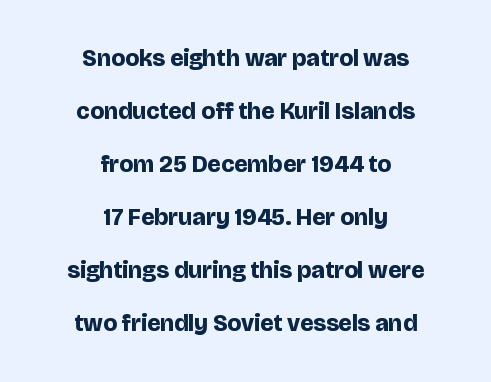
{"italic": "no", "bold": "yes", "underline": "no", "align": "center", "line_spacing": "loose", "line_spacing_ratio": 2.21, "letter_spacing": "normal", "letter_spacing_em": 0.0, "glyph_px": 24}
